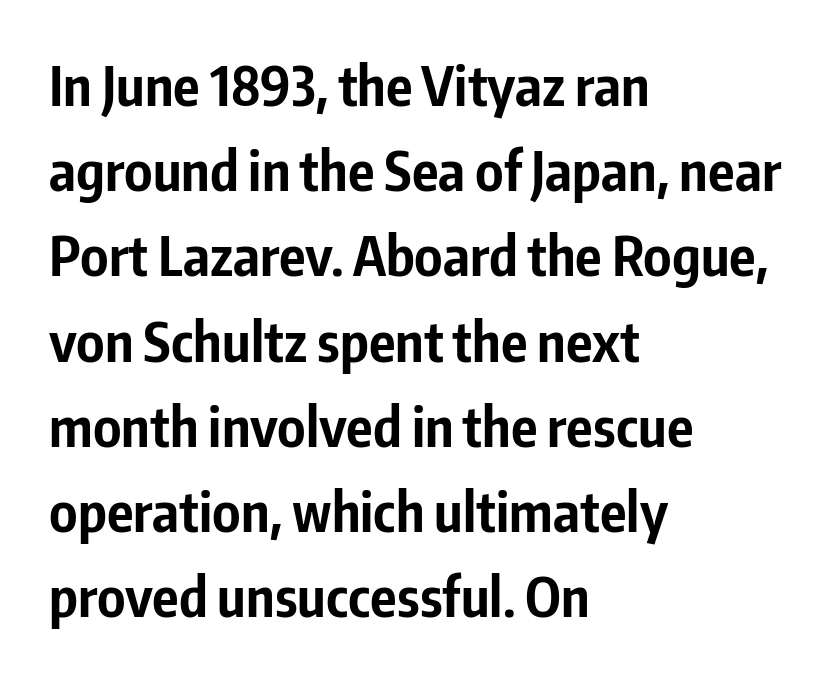
These lines are set flush left with a ragged right edge. There is no visible air inserted between adjacent glyphs. Each letter keeps its own natural width here, so spacing adapts to shape. The lines sit at an ordinary, default distance from one another. Observe the absence of serifs on each vertical stroke in this sample.
